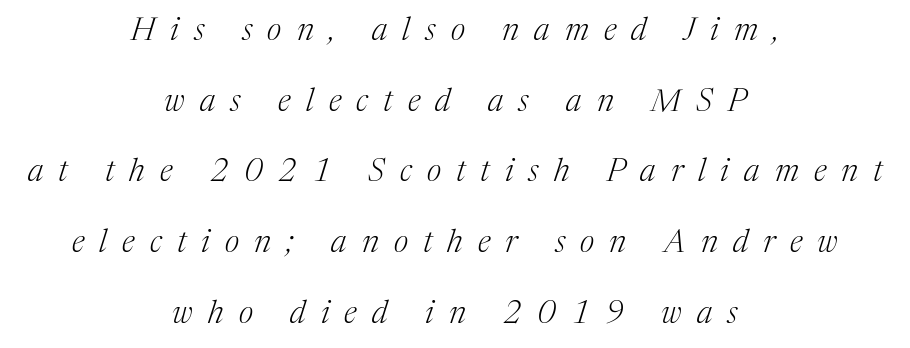
The image shows 32 px light serif type, italic (leaning right); set centered, loose line spacing (2.21x), unusually wide letter spacing (+0.47 em), not underlined; medium stroke contrast and a medium x-height.
